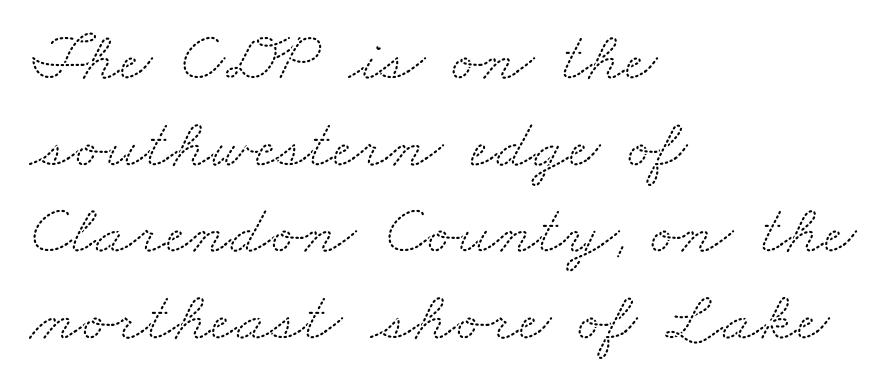
The image shows 71 px wide serif type; set left-aligned, line spacing 1.22x, normal letter spacing, not underlined; medium stroke contrast and a small x-height.
